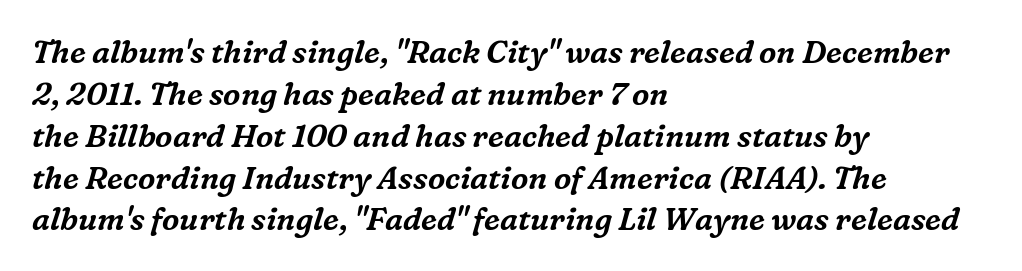
Q: Is the text italic (slanted)? A: Yes, it leans right by about 16 degrees.
Q: Is the typeface a serif or a sans-serif typeface? A: Serif.
Q: Is the text underlined? A: No.
Q: How is the paragraph aligned? A: Left-aligned.
Q: Is the spacing between letters normal or unusually wide? A: Normal.
Q: Is the spacing between lines tight, normal or loose? A: Normal.
Q: Width (condensed, normal, or wide)? A: Normal.
Q: Stroke contrast? A: Medium.
Q: x-height? A: Medium.
Q: Monospaced? A: No.
